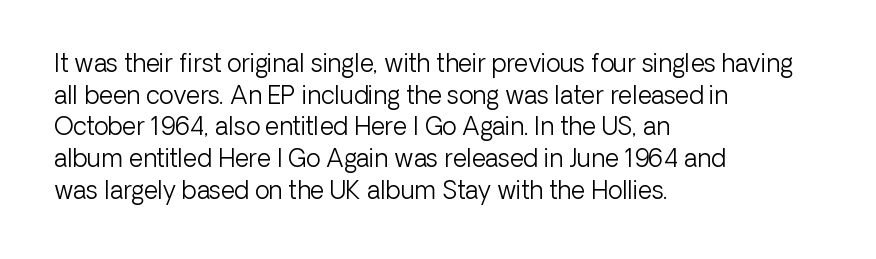
Leftover space on each line is placed entirely after the last word. The typesetting does not lean heavy: it is not bold. Honestly, the letter spacing is just normal — you wouldn't notice it. Underline: absent. If you drew a line through each stem, it would be perfectly vertical.
